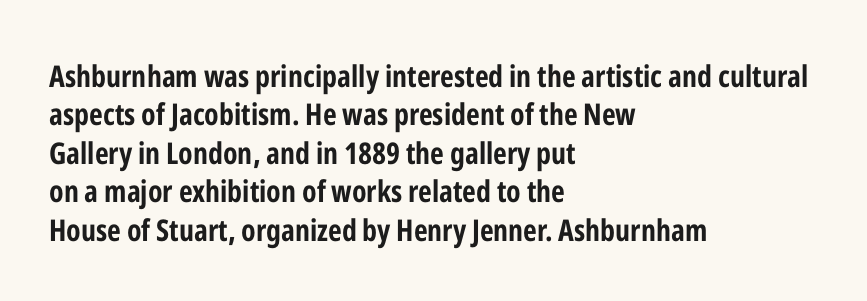
The image shows 30 px bold, condensed sans-serif type, upright; set left-aligned, normal line spacing (1.28x), normal letter spacing, not underlined; low stroke contrast and a medium x-height.
